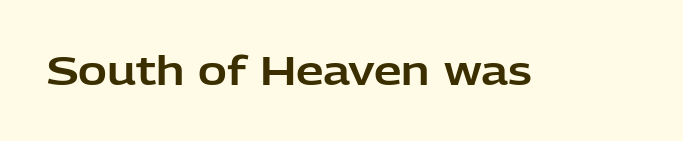
{"serif": "no", "italic": "no", "width": "normal", "stroke_contrast": "low", "x_height": "medium", "monospaced": "no", "underline": "no", "letter_spacing": "normal", "letter_spacing_em": 0.0, "glyph_px": 39}
